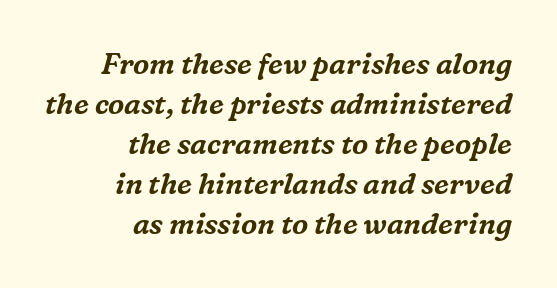
Q: Is the text italic (slanted)? A: Yes, it leans right by about 16 degrees.
Q: Is the typeface a serif or a sans-serif typeface? A: Serif.
Q: Is the text underlined? A: No.
Q: How is the paragraph aligned? A: Right-aligned.
Q: Is the spacing between letters normal or unusually wide? A: Normal.
Q: Is the spacing between lines tight, normal or loose? A: Normal.
Q: Width (condensed, normal, or wide)? A: Normal.
Q: Stroke contrast? A: Medium.
Q: x-height? A: Medium.
Q: Monospaced? A: No.
